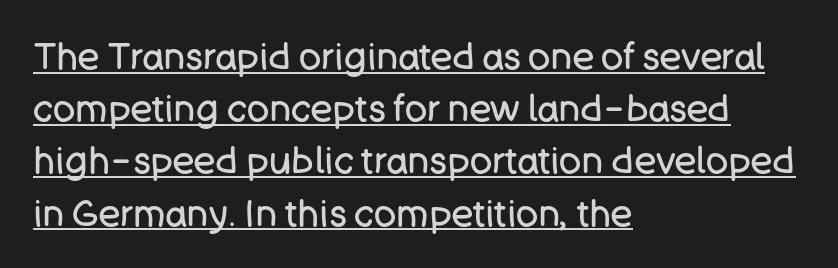
The image shows 37 px regular-weight sans-serif type, upright; set left-aligned, normal line spacing (1.41x), normal letter spacing, underlined; low stroke contrast and a large x-height.
